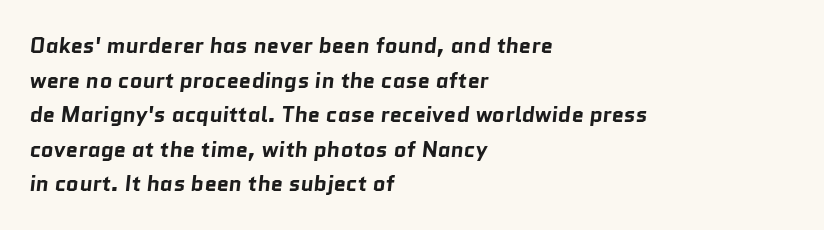
Notice how the passage keeps a crisp vertical edge on the left only. A normal amount of white space separates one row of letters from the next. These lines keep a tight, regular rhythm from letter to letter. The strip under each line holds only bare page.
